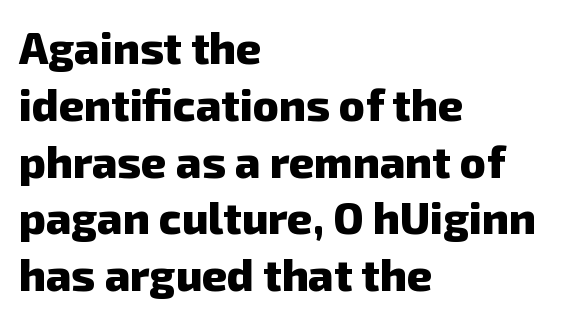
{"serif": "no", "bold": "yes", "weight": "heavy", "width": "normal", "stroke_contrast": "low", "x_height": "medium", "monospaced": "no", "underline": "no", "align": "left", "line_spacing": "normal", "line_spacing_ratio": 1.29, "letter_spacing": "normal", "letter_spacing_em": 0.0, "glyph_px": 44}
